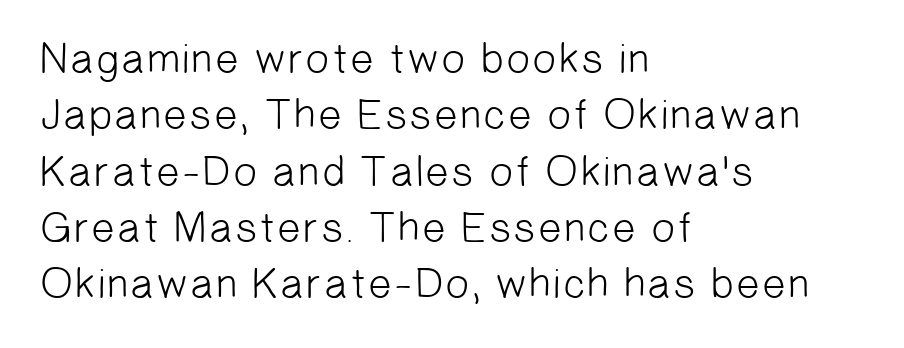
The image shows 43 px light sans-serif type; set left-aligned, normal line spacing (1.31x), normal letter spacing, not underlined; low stroke contrast and a medium x-height.
